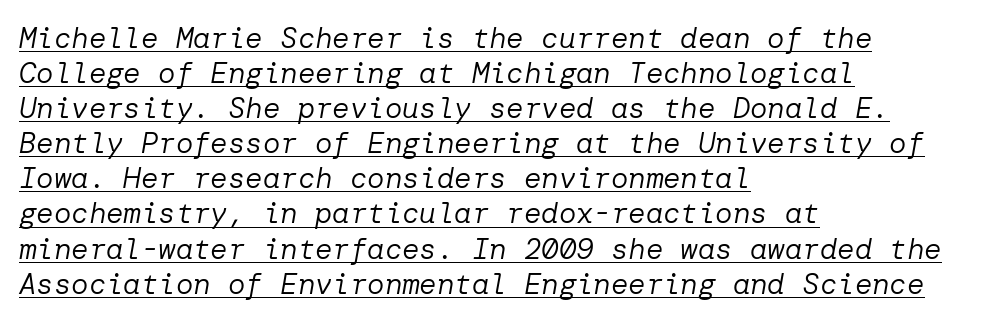
The image shows 29 px regular-weight type, italic (leaning right); set left-aligned, line spacing 1.21x, normal letter spacing, underlined; low stroke contrast and a medium x-height.
